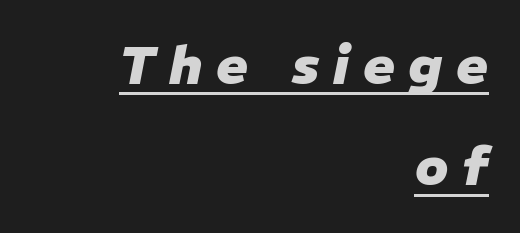
Q: Is the text bold? A: Yes.
Q: Is the text italic (slanted)? A: Yes, it leans right by about 11 degrees.
Q: Is the text underlined? A: Yes.
Q: How is the paragraph aligned? A: Right-aligned.
Q: Is the spacing between letters normal or unusually wide? A: Unusually wide.
Q: Is the spacing between lines tight, normal or loose? A: Loose.
Q: Width (condensed, normal, or wide)? A: Normal.
Q: Stroke contrast? A: Low.
Q: x-height? A: Medium.
Q: Monospaced? A: No.
